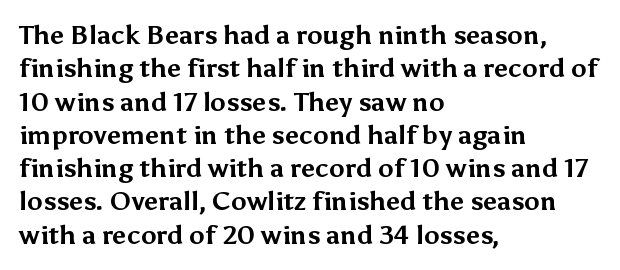
The image shows 26 px bold type, upright; set left-aligned, normal line spacing (1.28x), normal letter spacing, not underlined.
